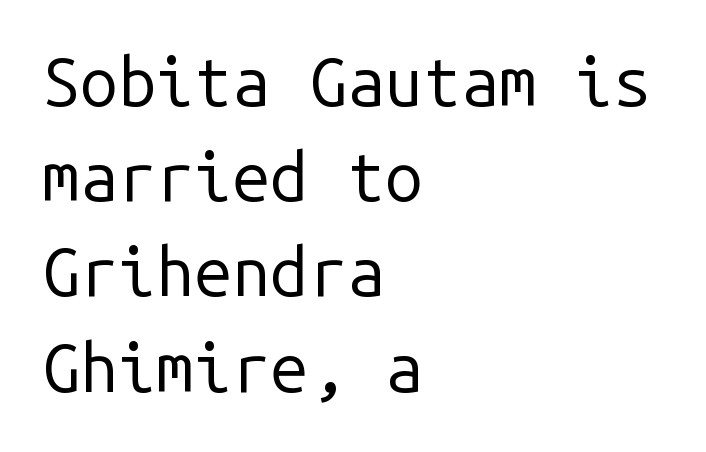
Q: Is the text bold? A: No.
Q: Is the text italic (slanted)? A: No, it is upright.
Q: Is the typeface a serif or a sans-serif typeface? A: Sans-serif.
Q: Is the text underlined? A: No.
Q: How is the paragraph aligned? A: Left-aligned.
Q: Is the spacing between letters normal or unusually wide? A: Normal.
Q: Is the spacing between lines tight, normal or loose? A: Normal.
Q: Width (condensed, normal, or wide)? A: Normal.
Q: Stroke contrast? A: Low.
Q: x-height? A: Medium.
Q: Monospaced? A: Yes.
